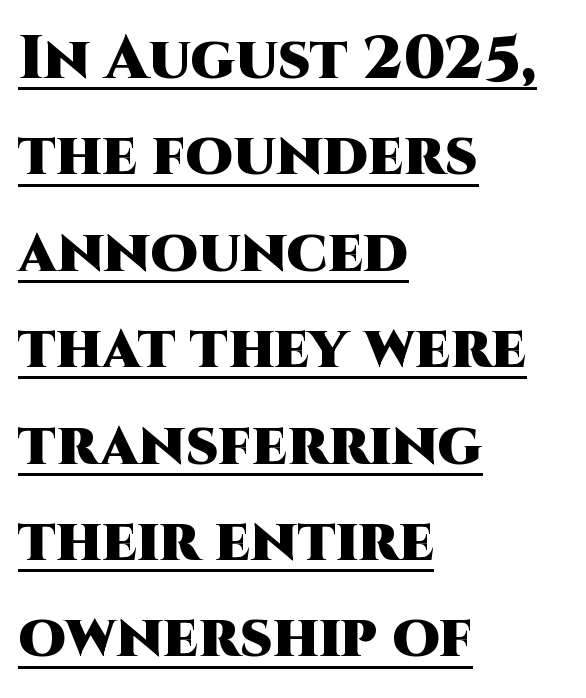
Q: Is the text bold? A: Yes.
Q: Is the text italic (slanted)? A: No, it is upright.
Q: Is the typeface a serif or a sans-serif typeface? A: Sans-serif.
Q: Is the text underlined? A: Yes.
Q: How is the paragraph aligned? A: Left-aligned.
Q: Is the spacing between letters normal or unusually wide? A: Normal.
Q: Is the spacing between lines tight, normal or loose? A: Normal.
Q: Width (condensed, normal, or wide)? A: Normal.
Q: Stroke contrast? A: High.
Q: x-height? A: Large.
Q: Monospaced? A: No.
